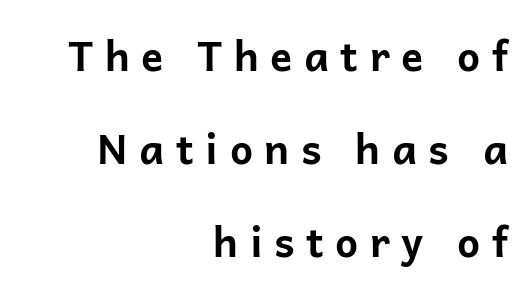
Observe the absence of serifs on each vertical stroke in this sample. The rendering uses natural spacing where letterforms have individual widths. In terms of weight, the rendering is a true, heavy bold. Notice the wide empty band between every row — that's loose leading. A roman cut, with each character standing at attention.
